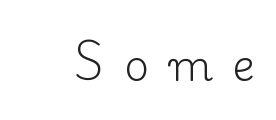
Q: Is the text bold? A: No.
Q: Is the text italic (slanted)? A: No, it is upright.
Q: Is the text underlined? A: No.
Q: Is the spacing between letters normal or unusually wide? A: Unusually wide.
Q: Width (condensed, normal, or wide)? A: Normal.
Q: Stroke contrast? A: Low.
Q: x-height? A: Small.
Q: Monospaced? A: No.
